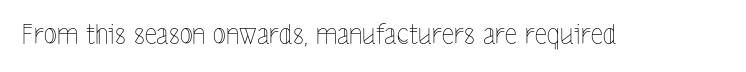
Q: Is the text bold? A: No.
Q: Is the text italic (slanted)? A: No, it is upright.
Q: Is the text underlined? A: No.
Q: Is the spacing between letters normal or unusually wide? A: Normal.
